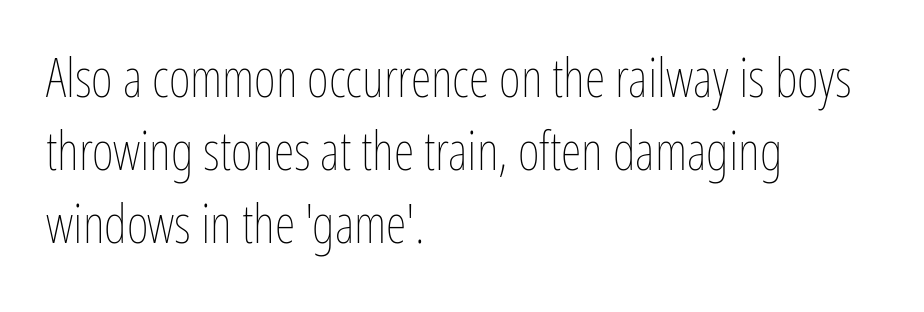
Notice how the stems are strictly vertical — no italics here. Leading matches the norm, producing a regular column. The line texture is even and compact thanks to regular tracking. Stroke thickness stays within the range of a standard reading face or lighter. Note the varied advance widths — an 'i' is clearly narrower than an 'm'. If you drew a ruler down the left edge, every line would touch it.
